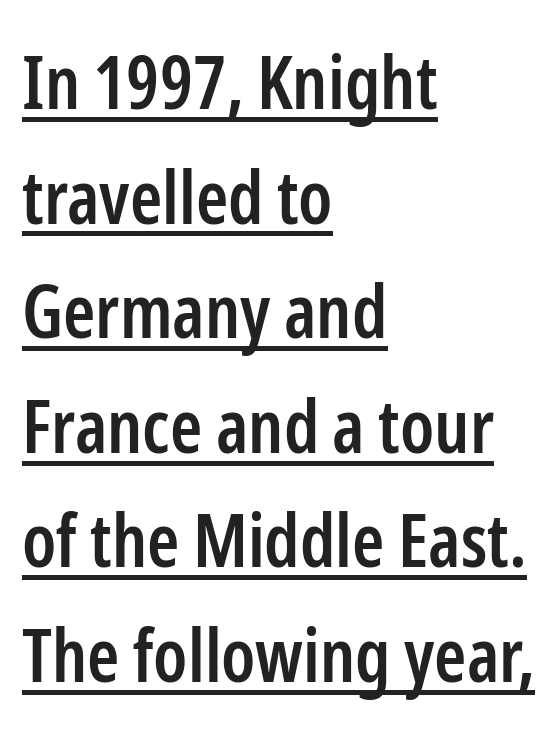
Letter spacing: default. The leading is moderate, giving the passage an even texture. The ragged edge is on the right, which tells us the setting is flush left. Vertical strokes here are truly vertical.
